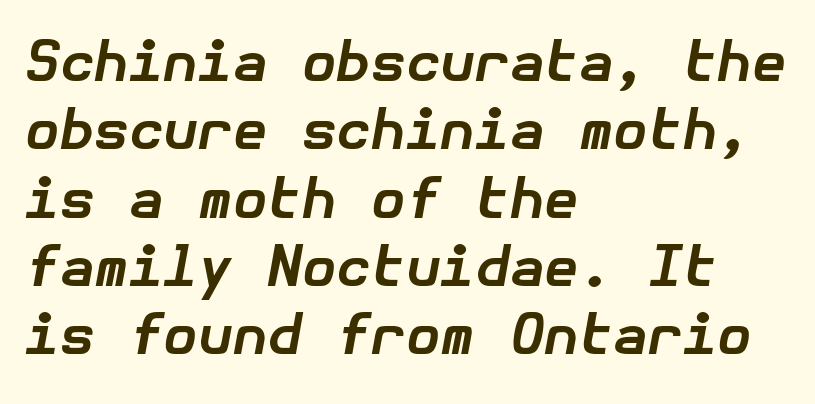
Unmarked baselines from the first word to the last. Nobody touched the tracking dial on this one. Quick note: italic. Its strokes are broad and dark, the hallmark of bold type. The lines are quadded left.
